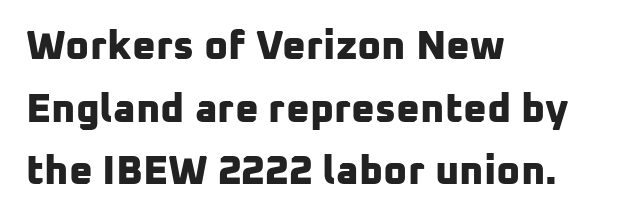
The image shows 41 px bold sans-serif type; set left-aligned, normal line spacing (1.53x), normal letter spacing, not underlined; low stroke contrast and a medium x-height.
